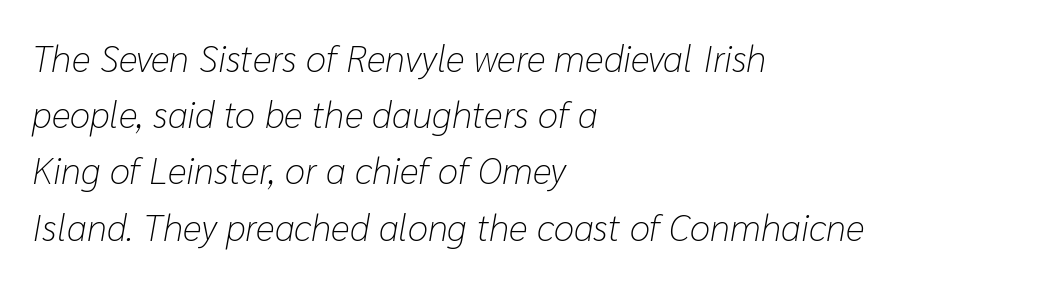
The image shows 37 px light type, italic (leaning right); set left-aligned, normal line spacing (1.52x), normal letter spacing, not underlined; low stroke contrast and a medium x-height.
